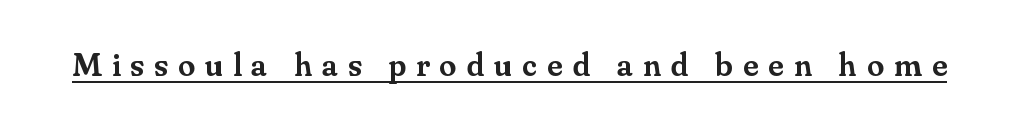
Q: Is the text bold? A: Semi-bold.
Q: Is the text italic (slanted)? A: No, it is upright.
Q: Is the typeface a serif or a sans-serif typeface? A: Serif.
Q: Is the text underlined? A: Yes.
Q: Is the spacing between letters normal or unusually wide? A: Unusually wide.
Q: Width (condensed, normal, or wide)? A: Normal.
Q: Stroke contrast? A: Medium.
Q: x-height? A: Small.
Q: Monospaced? A: No.
